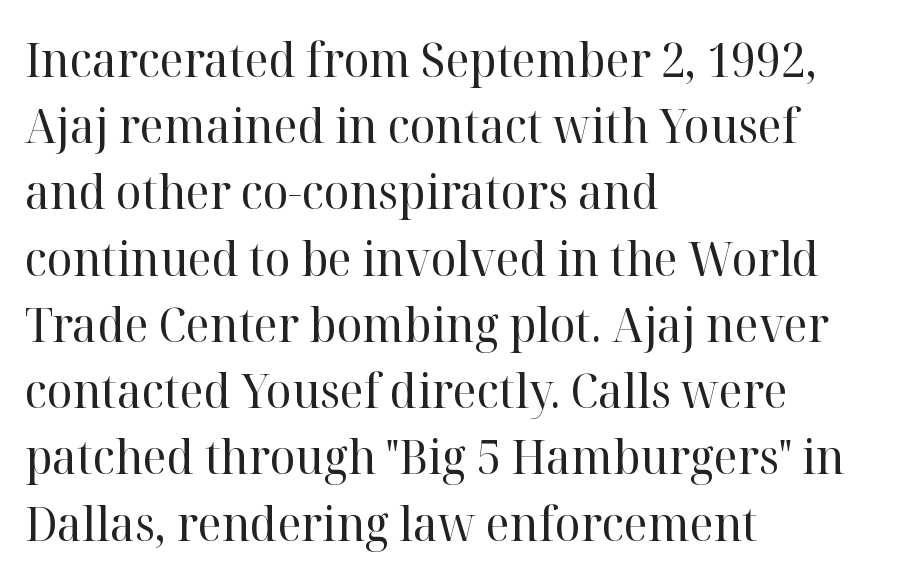
Q: Is the text bold? A: No.
Q: Is the text italic (slanted)? A: No, it is upright.
Q: Is the typeface a serif or a sans-serif typeface? A: Serif.
Q: Is the text underlined? A: No.
Q: How is the paragraph aligned? A: Left-aligned.
Q: Is the spacing between letters normal or unusually wide? A: Normal.
Q: Is the spacing between lines tight, normal or loose? A: Normal.
Q: Width (condensed, normal, or wide)? A: Normal.
Q: Stroke contrast? A: High.
Q: x-height? A: Medium.
Q: Monospaced? A: No.
